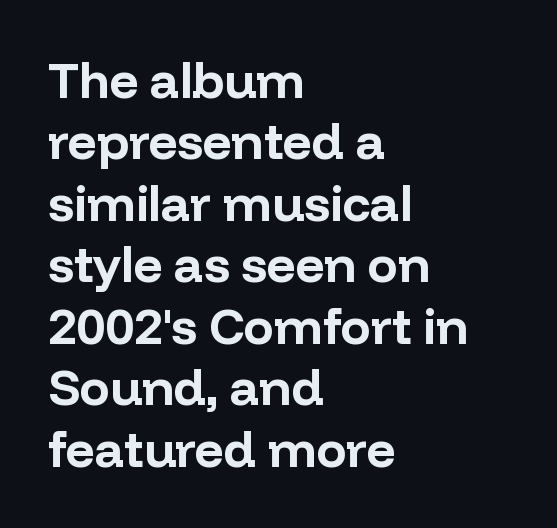
It's the straight-up-and-down kind of type. I'd describe the lettering as bold — thick and assertive. Alignment: flush left. Think of a printed novel: that variable character pitch is what you see here. The face used here is a sans, in the tradition of grotesques and geometrics. This rendering features lettering with no underline.
